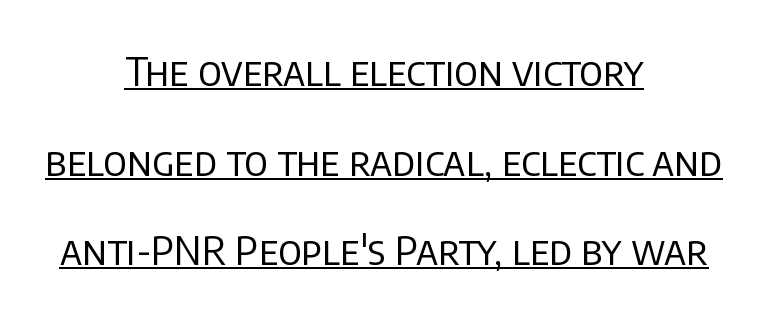
Q: Is the text bold? A: No.
Q: Is the text italic (slanted)? A: No, it is upright.
Q: Is the typeface a serif or a sans-serif typeface? A: Sans-serif.
Q: Is the text underlined? A: Yes.
Q: How is the paragraph aligned? A: Centered.
Q: Is the spacing between letters normal or unusually wide? A: Normal.
Q: Is the spacing between lines tight, normal or loose? A: Loose.
Q: Width (condensed, normal, or wide)? A: Normal.
Q: Stroke contrast? A: Low.
Q: x-height? A: Large.
Q: Monospaced? A: No.
